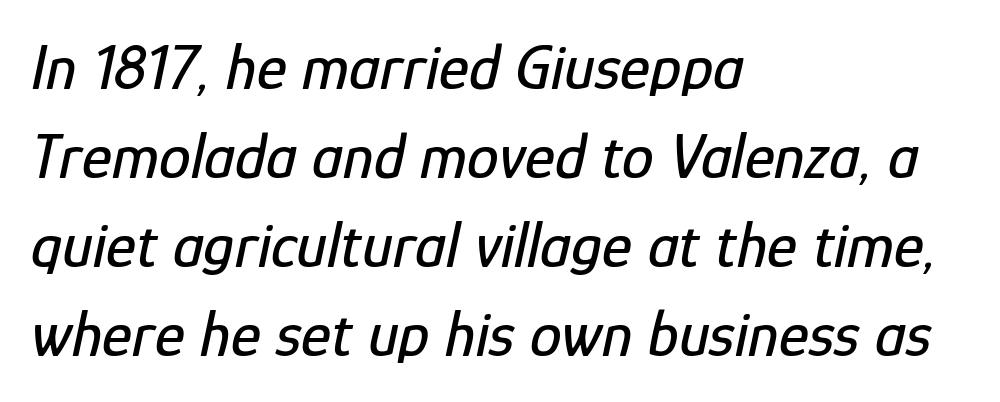
Q: Is the text italic (slanted)? A: Yes, it leans right by about 12 degrees.
Q: Is the text underlined? A: No.
Q: How is the paragraph aligned? A: Left-aligned.
Q: Is the spacing between letters normal or unusually wide? A: Normal.
Q: Is the spacing between lines tight, normal or loose? A: Normal.
Q: Width (condensed, normal, or wide)? A: Condensed.
Q: Stroke contrast? A: Low.
Q: x-height? A: Medium.
Q: Monospaced? A: No.
